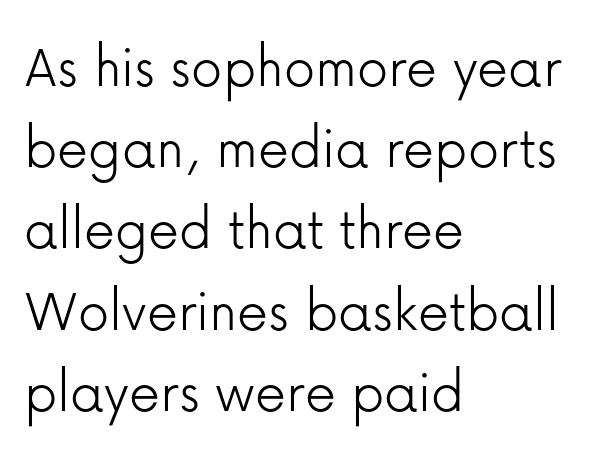
Beneath every word, the page is bare. These lines are rendered in a variable-pitch font. In terms of posture, this sample is upright. The letters sit at their default tracking, neither squeezed nor spread. Weight: in the light-to-regular range. Casual observation: everything's shoved over to the left.
